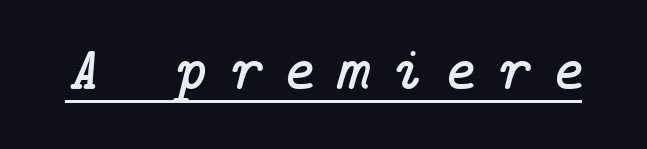
Q: Is the text italic (slanted)? A: Yes, it leans right by about 14 degrees.
Q: Is the typeface a serif or a sans-serif typeface? A: Serif.
Q: Is the text underlined? A: Yes.
Q: Is the spacing between letters normal or unusually wide? A: Unusually wide.
Q: Width (condensed, normal, or wide)? A: Normal.
Q: Stroke contrast? A: Low.
Q: x-height? A: Medium.
